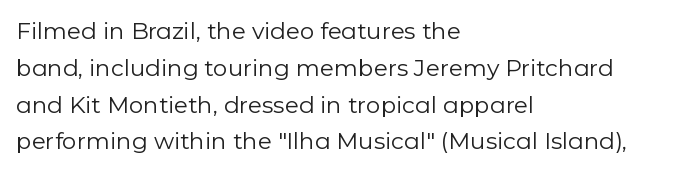
{"italic": "no", "bold": "no", "underline": "no", "align": "left", "line_spacing": "normal", "line_spacing_ratio": 1.6, "letter_spacing": "normal", "letter_spacing_em": 0.0, "glyph_px": 23}
